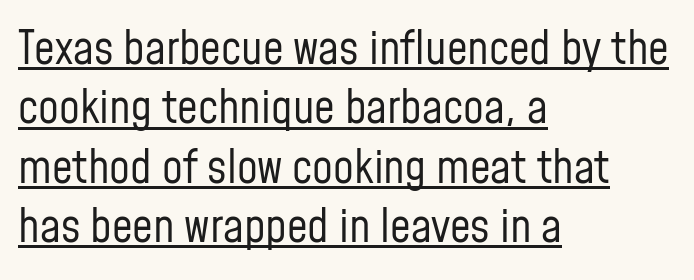
The rag falls on the right side of this text block. Note the varied advance widths — an 'i' is clearly narrower than an 'm'. Does the lettering tilt? It doesn't — this is upright. No heavy texture on the line: the type isn't bold.
